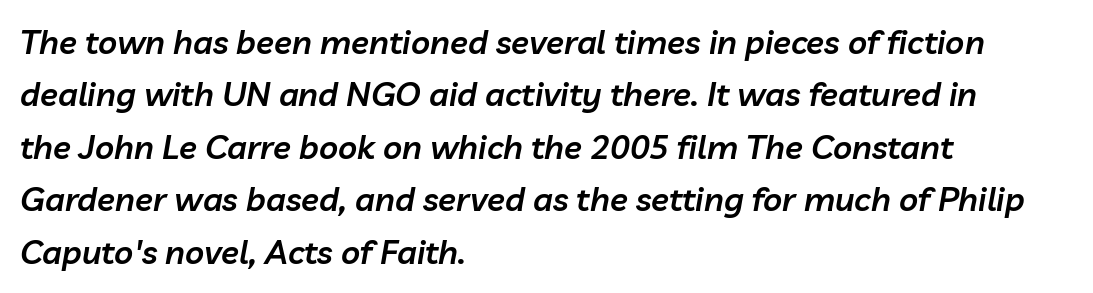
Q: Is the text bold? A: Semi-bold.
Q: Is the text italic (slanted)? A: Yes, it leans right by about 10 degrees.
Q: Is the text underlined? A: No.
Q: How is the paragraph aligned? A: Left-aligned.
Q: Is the spacing between letters normal or unusually wide? A: Normal.
Q: Is the spacing between lines tight, normal or loose? A: Normal.
Q: Width (condensed, normal, or wide)? A: Normal.
Q: Stroke contrast? A: Low.
Q: x-height? A: Medium.
Q: Monospaced? A: No.
